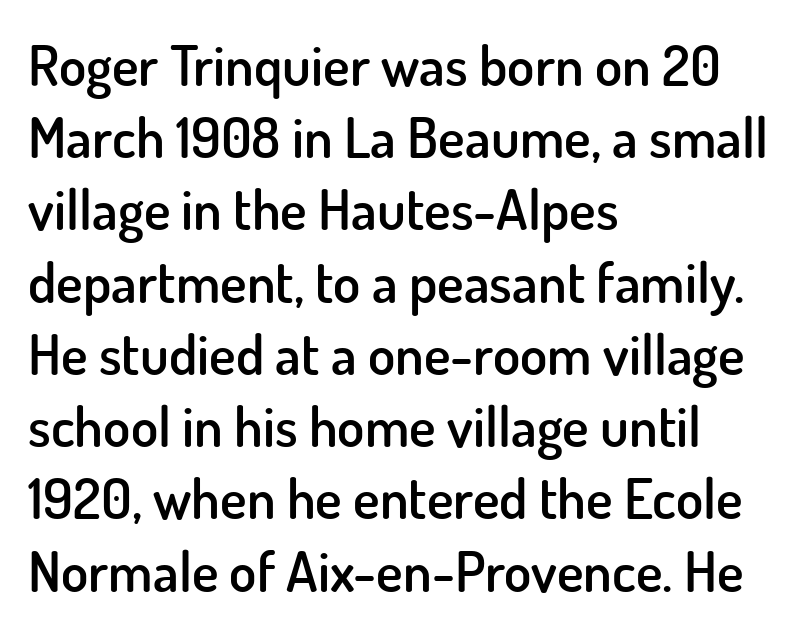
The passage is arranged the way most books set body copy — flush left. Descender tails drop into unmarked territory. One glance says typical: line gaps are just what's usual. Unlike italic type, these characters show no tilt at all. Look at the stroke-to-counter ratio: somewhat heavy, a semibold.
